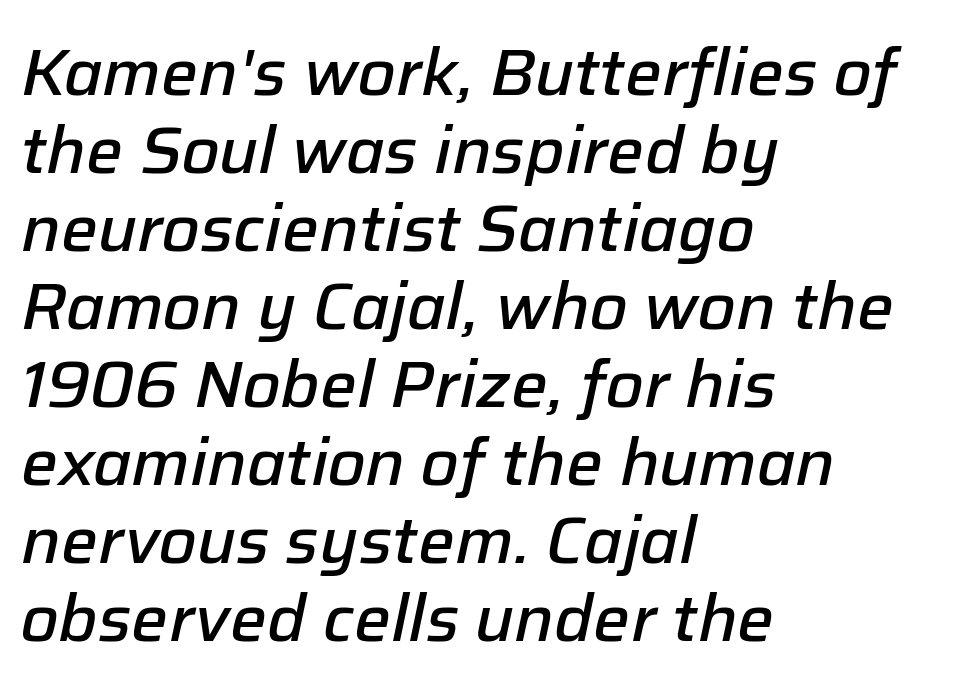
The image shows 65 px semibold type, italic (leaning right); set left-aligned, line spacing 1.2x, normal letter spacing, not underlined; low stroke contrast and a medium x-height.
